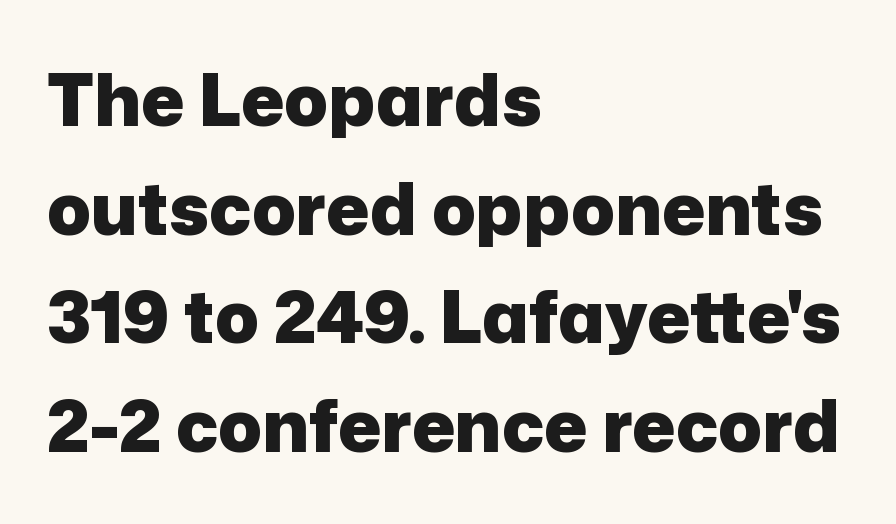
The image shows 72 px heavy sans-serif type, upright; set left-aligned, normal line spacing (1.51x), normal letter spacing, not underlined; low stroke contrast and a medium x-height.
